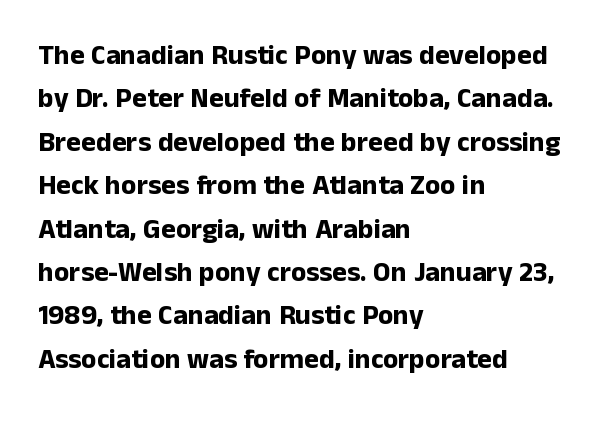
Q: Is the text bold? A: Yes.
Q: Is the text italic (slanted)? A: No, it is upright.
Q: Is the typeface a serif or a sans-serif typeface? A: Sans-serif.
Q: Is the text underlined? A: No.
Q: How is the paragraph aligned? A: Left-aligned.
Q: Is the spacing between letters normal or unusually wide? A: Normal.
Q: Is the spacing between lines tight, normal or loose? A: Normal.
Q: Width (condensed, normal, or wide)? A: Normal.
Q: Stroke contrast? A: Low.
Q: x-height? A: Medium.
Q: Monospaced? A: No.
